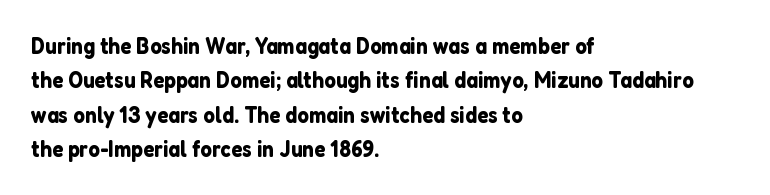
The image shows 23 px text type, upright; set left-aligned, normal line spacing (1.5x), normal letter spacing, not underlined.
